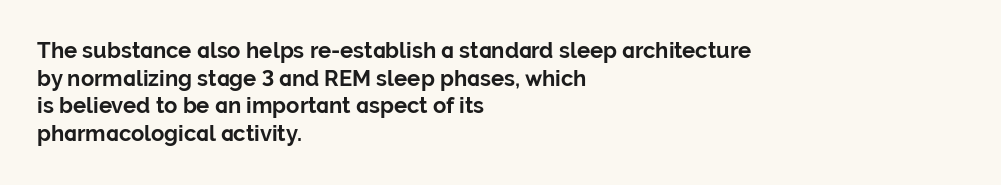
The image shows 22 px bold type, upright; set left-aligned, normal line spacing (1.26x), normal letter spacing, not underlined.
